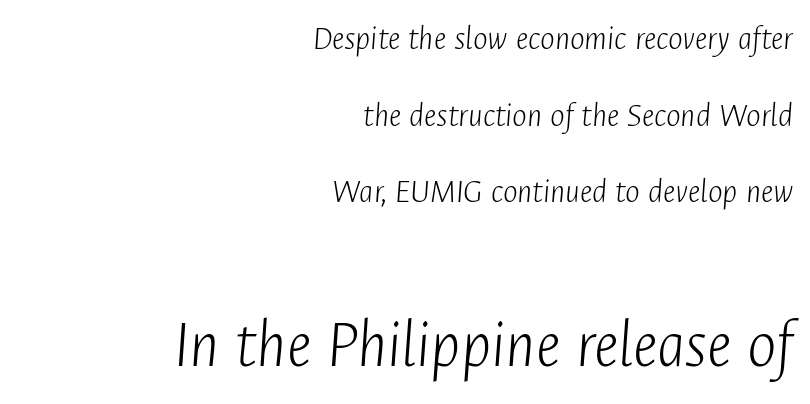
The image shows 70 px light, condensed type, italic (leaning right); set right-aligned, loose line spacing (2.19x), normal letter spacing, not underlined; the second (bottom) block is 2.0x larger; low stroke contrast and a medium x-height.
